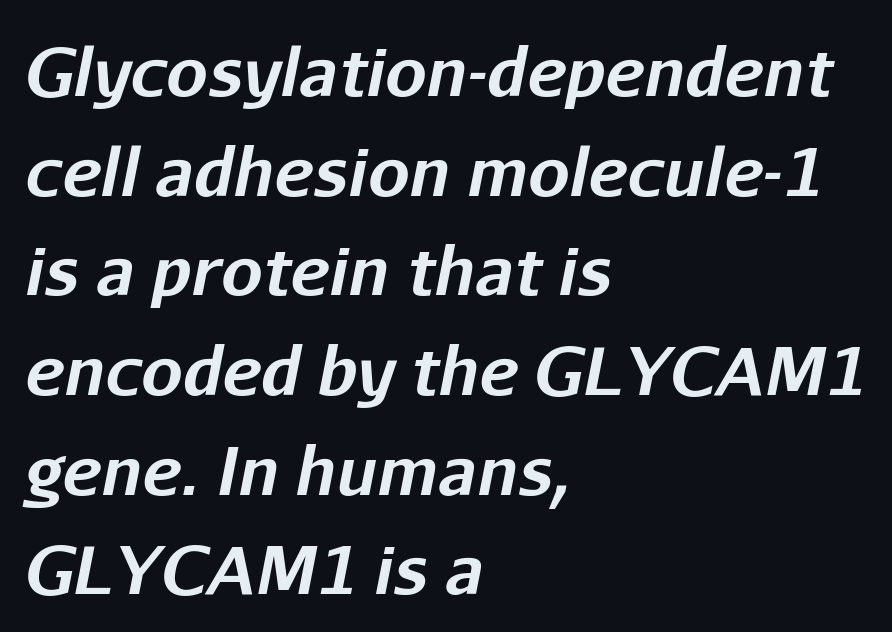
Underlining? Definitely not there. The text block is weighted toward the left margin, trailing off unevenly rightward. Heft: maximum for text — a bold. Slanted lettering throughout. You could call the tracking neutral — neither tight nor loose.
